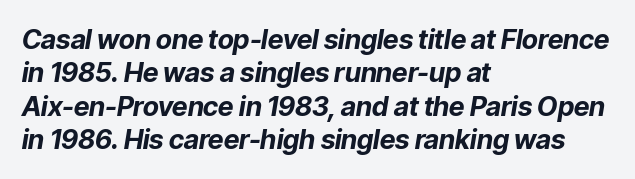
Q: Is the text bold? A: Yes.
Q: Is the text italic (slanted)? A: Yes, it leans right by about 9 degrees.
Q: Is the text underlined? A: No.
Q: How is the paragraph aligned? A: Left-aligned.
Q: Is the spacing between letters normal or unusually wide? A: Normal.
